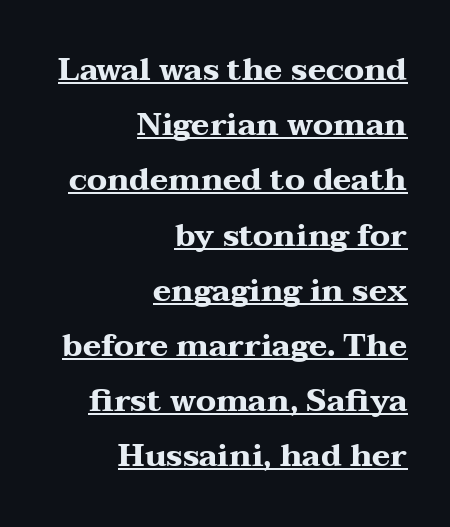
Emphasis by weight is at full strength: bold. The face used here is rendered with its standard letterfit. The letters carry serifs — small finishing strokes at the ends of their stems. Proportional: the letters do not fall into vertical columns. The axis of the letterforms is exactly vertical.
